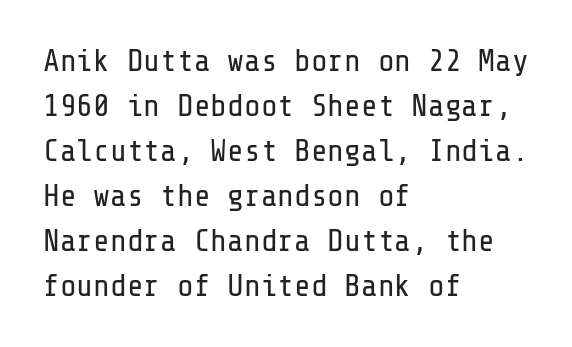
{"serif": "no", "italic": "no", "bold": "no", "weight": "regular", "width": "normal", "stroke_contrast": "low", "x_height": "medium", "underline": "no", "align": "left", "line_spacing": "normal", "line_spacing_ratio": 1.45, "letter_spacing": "normal", "letter_spacing_em": 0.0, "glyph_px": 31}
